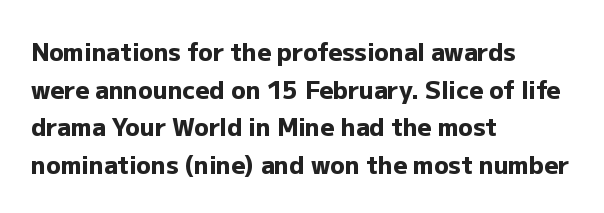
Heavy, bold letterforms. Quick note: underline off. The space between consecutive lines is moderate. This is roman type, the default non-slanted kind. The compositor pushed each line to the left boundary.
